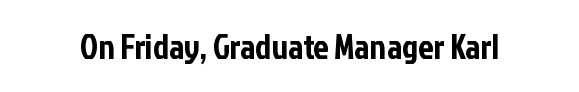
Q: Is the text italic (slanted)? A: No, it is upright.
Q: Is the typeface a serif or a sans-serif typeface? A: Sans-serif.
Q: Is the text underlined? A: No.
Q: Is the spacing between letters normal or unusually wide? A: Normal.
Q: Width (condensed, normal, or wide)? A: Condensed.
Q: Stroke contrast? A: Low.
Q: x-height? A: Medium.
Q: Monospaced? A: No.
